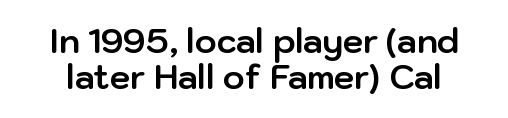
{"serif": "no", "italic": "no", "bold": "yes", "weight": "bold", "width": "normal", "stroke_contrast": "low", "x_height": "medium", "monospaced": "no", "underline": "no", "line_spacing": "tight", "line_spacing_ratio": 1.08, "letter_spacing": "normal", "letter_spacing_em": 0.0, "glyph_px": 33}
